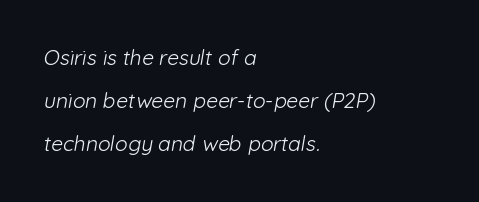
Q: Is the text bold? A: No.
Q: Is the text underlined? A: No.
Q: How is the paragraph aligned? A: Left-aligned.
Q: Is the spacing between letters normal or unusually wide? A: Normal.
Q: Is the spacing between lines tight, normal or loose? A: Loose.
